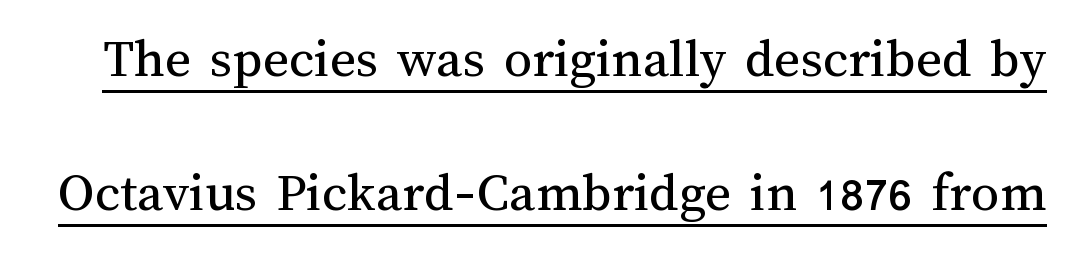
{"italic": "no", "bold": "no", "weight": "regular", "width": "normal", "stroke_contrast": "medium", "x_height": "medium", "monospaced": "no", "underline": "yes", "line_spacing": "loose", "line_spacing_ratio": 2.4, "letter_spacing": "normal", "letter_spacing_em": 0.0, "glyph_px": 56}
